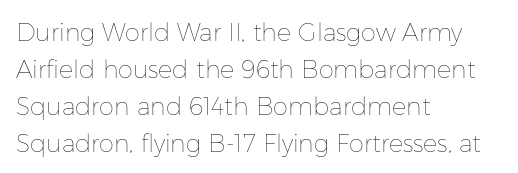
{"italic": "no", "bold": "no", "underline": "no", "align": "left", "line_spacing": "normal", "line_spacing_ratio": 1.54, "letter_spacing": "normal", "letter_spacing_em": 0.0, "glyph_px": 24}
